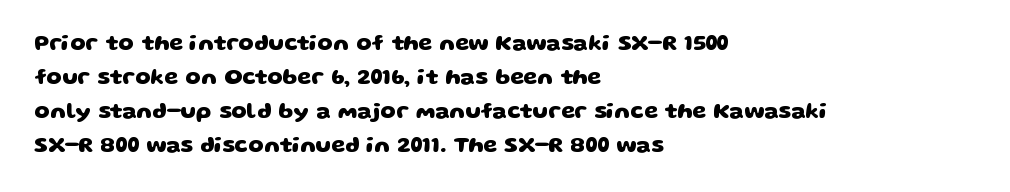
The image shows 22 px bold type; set left-aligned, normal line spacing (1.55x), normal letter spacing, not underlined.
